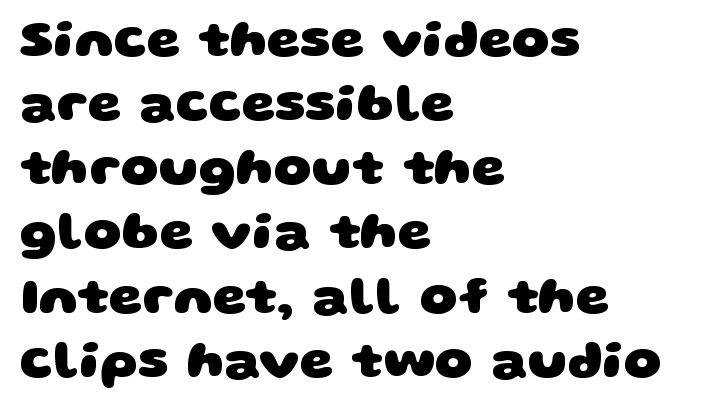
Q: Is the text bold? A: Yes.
Q: Is the typeface a serif or a sans-serif typeface? A: Sans-serif.
Q: Is the text underlined? A: No.
Q: How is the paragraph aligned? A: Left-aligned.
Q: Is the spacing between letters normal or unusually wide? A: Normal.
Q: Width (condensed, normal, or wide)? A: Wide.
Q: Stroke contrast? A: Low.
Q: x-height? A: Large.
Q: Monospaced? A: No.
